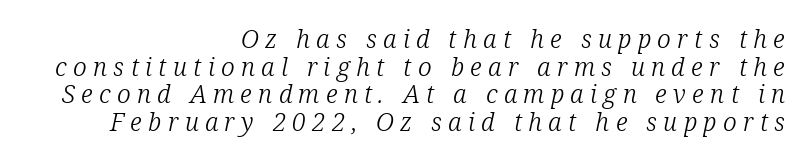
Q: Is the text bold? A: No.
Q: Is the text italic (slanted)? A: Yes, it leans right by about 12 degrees.
Q: Is the text underlined? A: No.
Q: How is the paragraph aligned? A: Right-aligned.
Q: Is the spacing between letters normal or unusually wide? A: Unusually wide.
Q: Is the spacing between lines tight, normal or loose? A: Tight.
